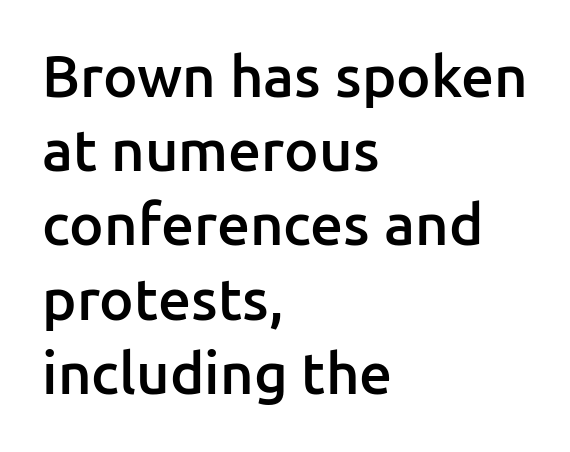
No feet cap the strokes, marking this as sans-serif type. A bit beefed up — I'd call it semibold rather than bold. Unlike italic type, these characters show no tilt at all. Where is the straight margin? On the left. Character widths vary here, with narrow letters taking less room than wide ones.
